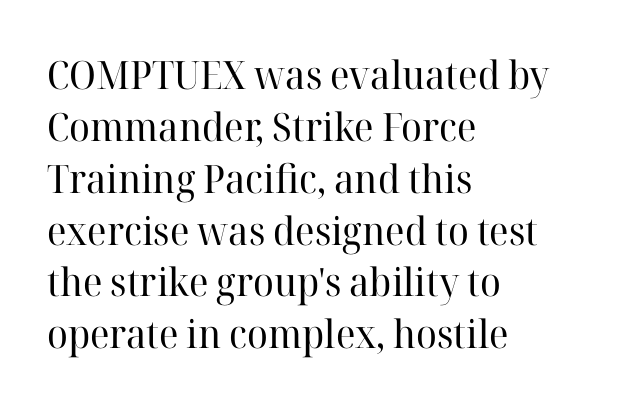
{"serif": "yes", "italic": "no", "bold": "no", "weight": "regular", "width": "normal", "stroke_contrast": "high", "x_height": "medium", "monospaced": "no", "underline": "no", "align": "left", "line_spacing": "normal", "line_spacing_ratio": 1.33, "letter_spacing": "normal", "letter_spacing_em": 0.0, "glyph_px": 39}
